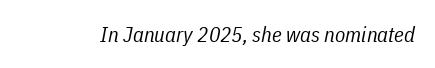
Q: Is the text bold? A: No.
Q: Is the text italic (slanted)? A: Yes, it leans right by about 11 degrees.
Q: Is the text underlined? A: No.
Q: Is the spacing between letters normal or unusually wide? A: Normal.
